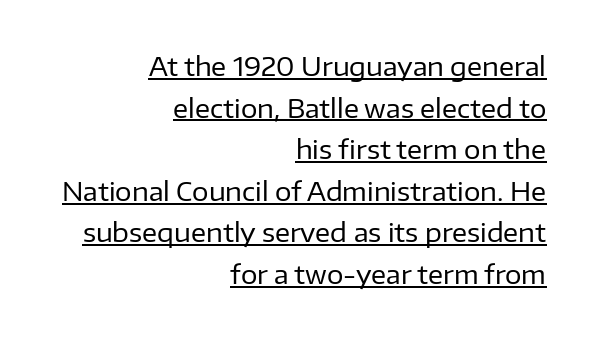
The image shows 26 px text type, upright; set right-aligned, normal line spacing (1.6x), normal letter spacing, underlined.
